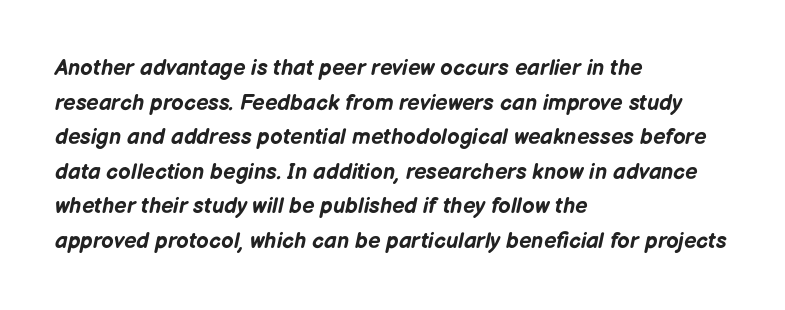
Q: Is the text bold? A: Yes.
Q: Is the text italic (slanted)? A: Yes, it leans right by about 12 degrees.
Q: Is the text underlined? A: No.
Q: How is the paragraph aligned? A: Left-aligned.
Q: Is the spacing between letters normal or unusually wide? A: Normal.
Q: Is the spacing between lines tight, normal or loose? A: Normal.
